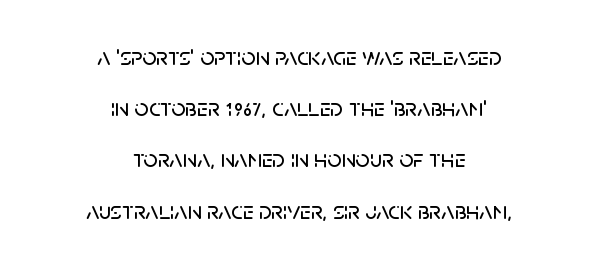
The image shows 25 px text type, upright; set centered, loose line spacing (2.05x), normal letter spacing, not underlined.
